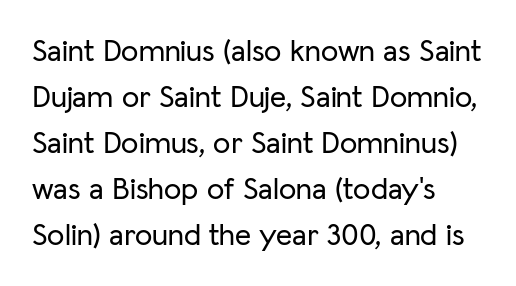
Q: Is the text italic (slanted)? A: No, it is upright.
Q: Is the typeface a serif or a sans-serif typeface? A: Sans-serif.
Q: Is the text underlined? A: No.
Q: How is the paragraph aligned? A: Left-aligned.
Q: Is the spacing between letters normal or unusually wide? A: Normal.
Q: Is the spacing between lines tight, normal or loose? A: Normal.
Q: Width (condensed, normal, or wide)? A: Normal.
Q: Stroke contrast? A: Low.
Q: x-height? A: Medium.
Q: Monospaced? A: No.
